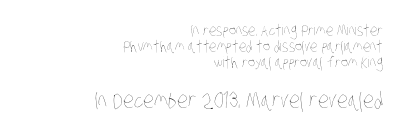
The passage shown is not bold in any degree. Teacher's note: observe the even right margin — that is flush-right alignment. The leading is snug, giving the passage a crowded texture. Compare the two chunks: the lower has the greater cap height.
